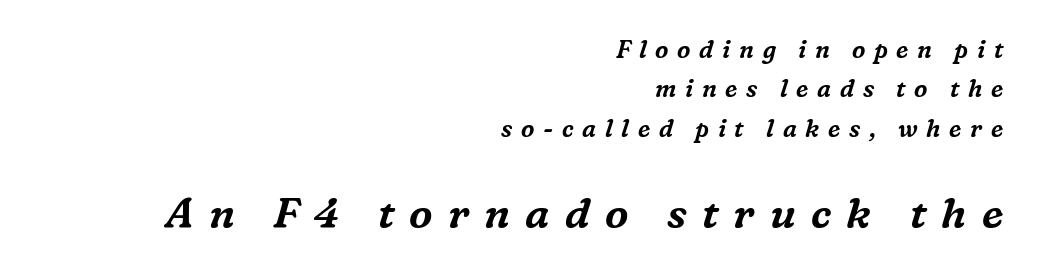
{"serif": "yes", "italic": "yes", "lean": "right", "slant_degrees": 16, "width": "normal", "stroke_contrast": "medium", "x_height": "medium", "monospaced": "no", "underline": "no", "align": "right", "line_spacing": "normal", "line_spacing_ratio": 1.64, "letter_spacing": "wide", "letter_spacing_em": 0.36, "larger_block": "second", "size_ratio": 1.75, "glyph_px": 42}
